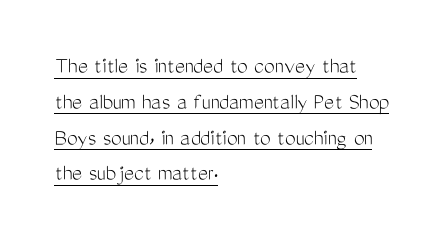
Q: Is the text bold? A: No.
Q: Is the text italic (slanted)? A: No, it is upright.
Q: Is the text underlined? A: Yes.
Q: How is the paragraph aligned? A: Left-aligned.
Q: Is the spacing between letters normal or unusually wide? A: Normal.
Q: Is the spacing between lines tight, normal or loose? A: Normal.
